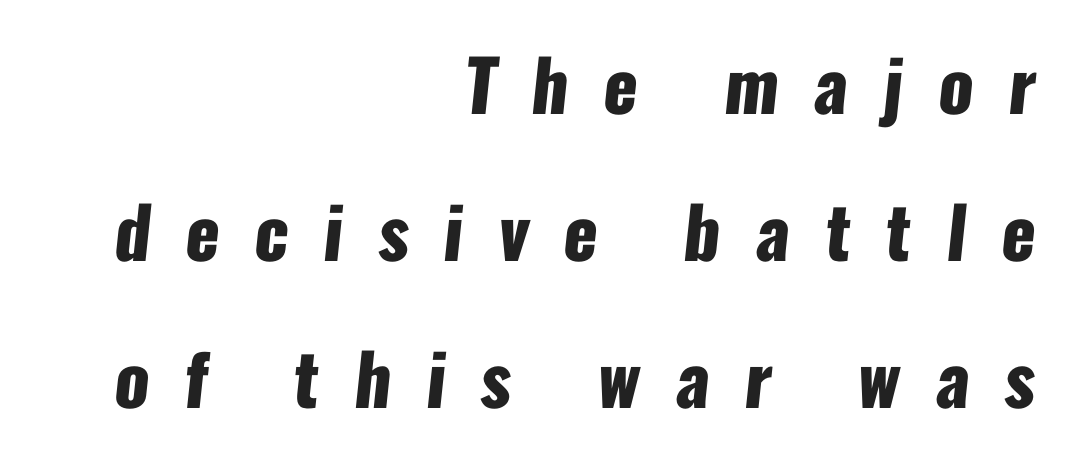
The image shows 71 px heavy, condensed sans-serif type; set right-aligned, loose line spacing (2.07x), unusually wide letter spacing (+0.49 em), not underlined; low stroke contrast and a medium x-height.
